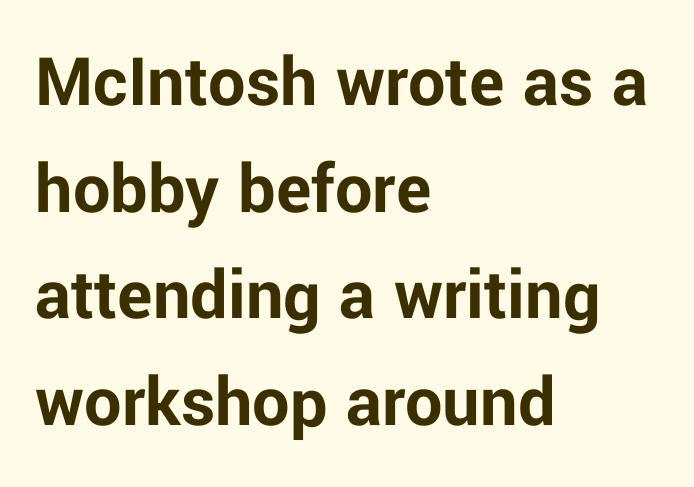
Q: Is the text bold? A: Yes.
Q: Is the text italic (slanted)? A: No, it is upright.
Q: Is the typeface a serif or a sans-serif typeface? A: Sans-serif.
Q: Is the text underlined? A: No.
Q: How is the paragraph aligned? A: Left-aligned.
Q: Is the spacing between letters normal or unusually wide? A: Normal.
Q: Is the spacing between lines tight, normal or loose? A: Normal.
Q: Width (condensed, normal, or wide)? A: Normal.
Q: Stroke contrast? A: Low.
Q: x-height? A: Medium.
Q: Monospaced? A: No.
